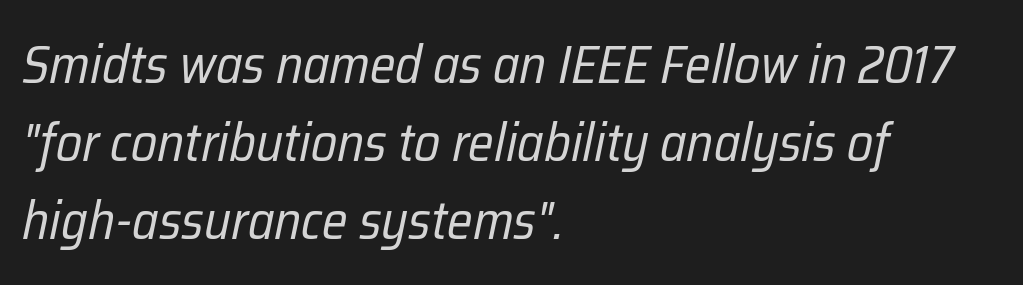
The image shows 53 px regular-weight, condensed type, italic (leaning right); set left-aligned, normal line spacing (1.47x), normal letter spacing, not underlined; low stroke contrast and a medium x-height.
